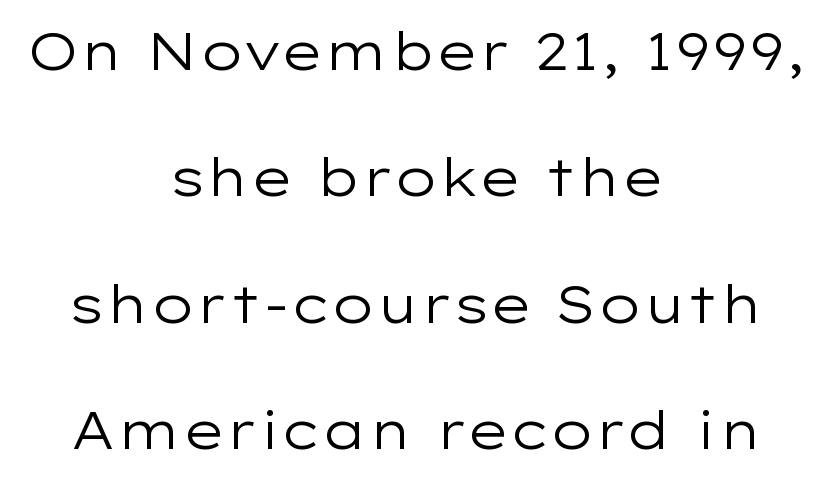
{"serif": "no", "italic": "no", "bold": "no", "weight": "regular", "width": "wide", "stroke_contrast": "low", "x_height": "medium", "monospaced": "no", "underline": "no", "align": "center", "line_spacing": "loose", "line_spacing_ratio": 2.43, "letter_spacing": "normal", "letter_spacing_em": 0.0, "glyph_px": 52}
